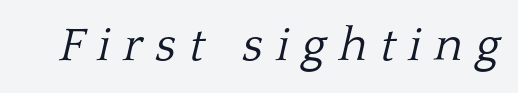
The tracking reads as deliberately expanded to a designer's eye. Summary of weight: not heavy and not bold. Type without underlining. The font's italic variant was chosen for this text. Looks like regular typesetting: each glyph gets only the width it needs.
